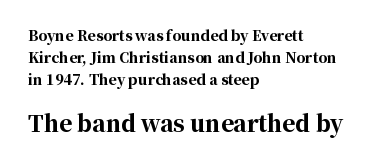
Q: Is the text bold? A: Yes.
Q: Is the text italic (slanted)? A: No, it is upright.
Q: Is the text underlined? A: No.
Q: How is the paragraph aligned? A: Left-aligned.
Q: Is the spacing between letters normal or unusually wide? A: Normal.
Q: Is the spacing between lines tight, normal or loose? A: Normal.
Q: Which block of text is set in a larger size, the first (top) or the second (bottom)? A: The second (bottom) one.
